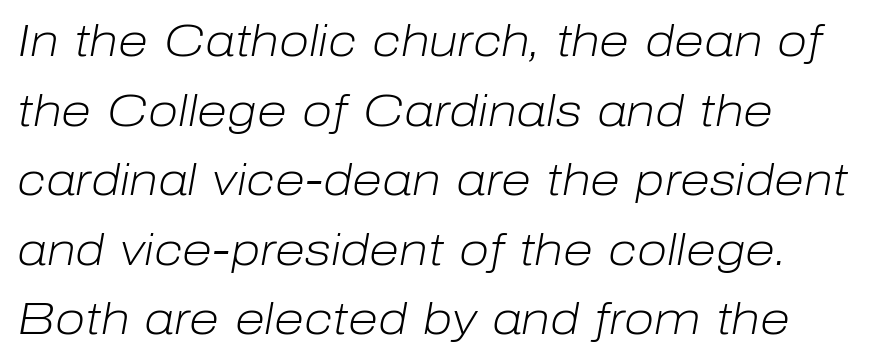
Honestly, the letter spacing is just normal — you wouldn't notice it. If you drew a ruler down the left edge, every line would touch it. Is this a fixed-width face? No — the glyphs have proportional, varying widths. Weight: not bold — regular or lighter. Underlining? Definitely not there.
